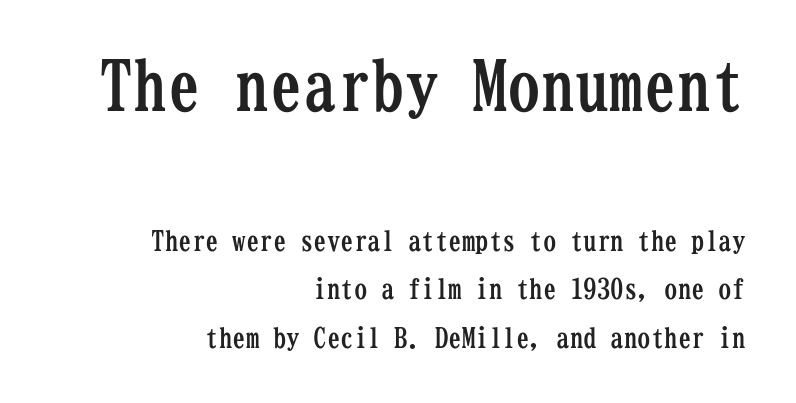
Q: Is the text bold? A: Yes.
Q: Is the text italic (slanted)? A: No, it is upright.
Q: Is the typeface a serif or a sans-serif typeface? A: Serif.
Q: Is the text underlined? A: No.
Q: How is the paragraph aligned? A: Right-aligned.
Q: Is the spacing between letters normal or unusually wide? A: Normal.
Q: Which block of text is set in a larger size, the first (top) or the second (bottom)? A: The first (top) one.
Q: Width (condensed, normal, or wide)? A: Condensed.
Q: Stroke contrast? A: Low.
Q: x-height? A: Medium.
Q: Monospaced? A: Yes.
